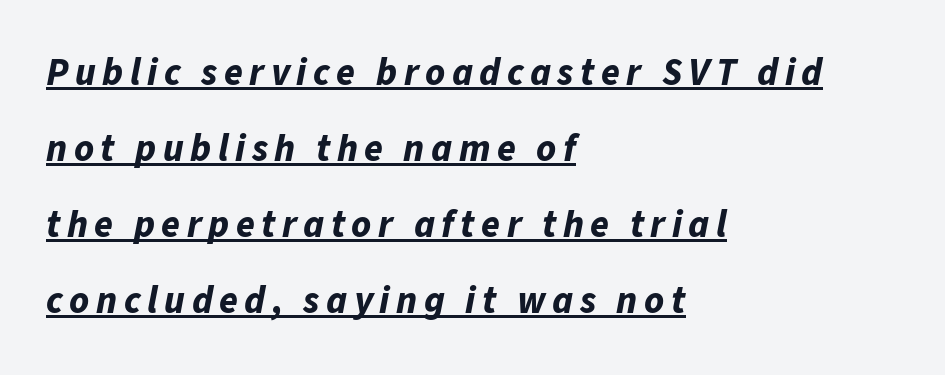
The image shows 38 px bold type, italic (leaning right); set left-aligned, loose line spacing (2.0x), underlined; low stroke contrast and a medium x-height.
